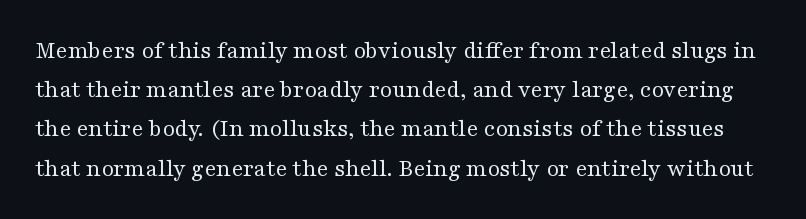
Q: Is the text bold? A: No.
Q: Is the text italic (slanted)? A: No, it is upright.
Q: Is the text underlined? A: No.
Q: Is the spacing between letters normal or unusually wide? A: Normal.
Q: Is the spacing between lines tight, normal or loose? A: Normal.
